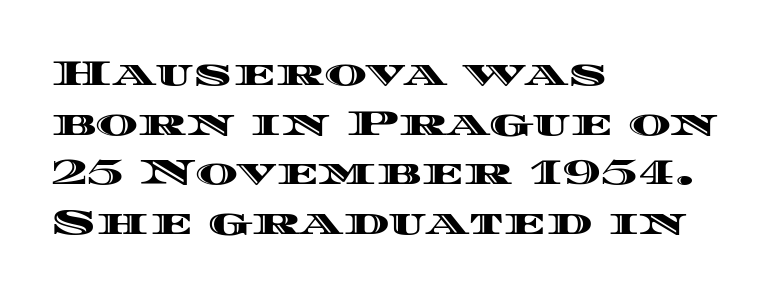
Q: Is the text italic (slanted)? A: No, it is upright.
Q: Is the text underlined? A: No.
Q: How is the paragraph aligned? A: Left-aligned.
Q: Is the spacing between letters normal or unusually wide? A: Normal.
Q: Is the spacing between lines tight, normal or loose? A: Normal.
Q: Width (condensed, normal, or wide)? A: Wide.
Q: x-height? A: Large.
Q: Monospaced? A: No.
